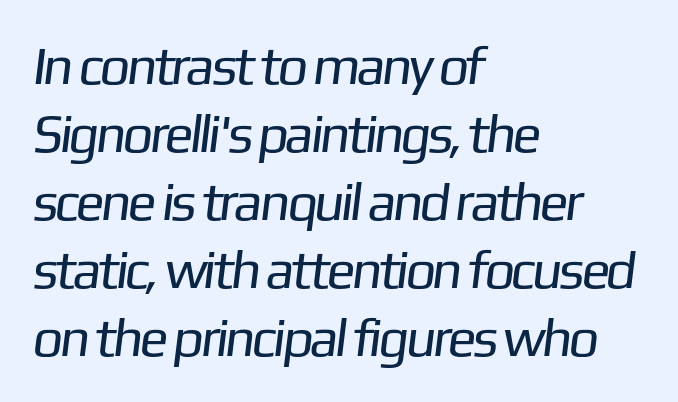
The image shows 54 px regular-weight sans-serif type; set left-aligned, normal line spacing (1.26x), normal letter spacing, not underlined; low stroke contrast and a medium x-height.
